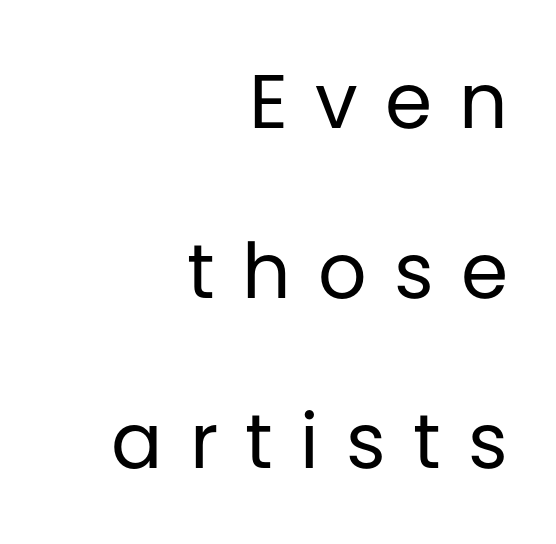
{"serif": "no", "italic": "no", "bold": "no", "weight": "regular", "width": "normal", "stroke_contrast": "low", "x_height": "large", "monospaced": "no", "underline": "no", "align": "right", "line_spacing": "loose", "line_spacing_ratio": 2.24, "letter_spacing": "wide", "letter_spacing_em": 0.36, "glyph_px": 76}
